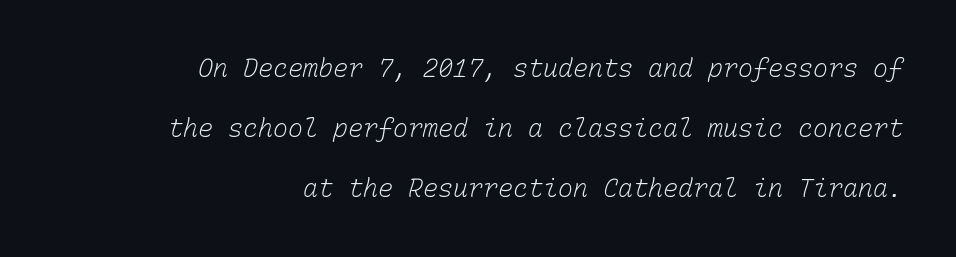
Q: Is the text bold? A: No.
Q: Is the text underlined? A: No.
Q: How is the paragraph aligned? A: Right-aligned.
Q: Is the spacing between letters normal or unusually wide? A: Normal.
Q: Is the spacing between lines tight, normal or loose? A: Loose.
